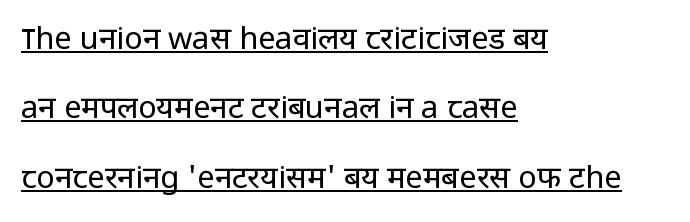
The image shows 31 px regular-weight sans-serif type, upright; set left-aligned, loose line spacing (2.24x), normal letter spacing, underlined; low stroke contrast and a medium x-height.
